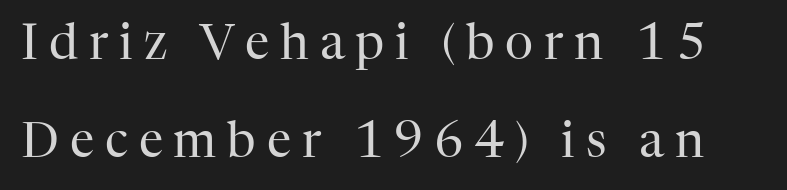
The string is rendered with underlining switched off. The letters carry serifs — small finishing strokes at the ends of their stems. Think of a printed novel: that variable character pitch is what you see here. Tracking value appears strongly positive — letters spread wide. These lines stand farther apart than default settings would place them.
